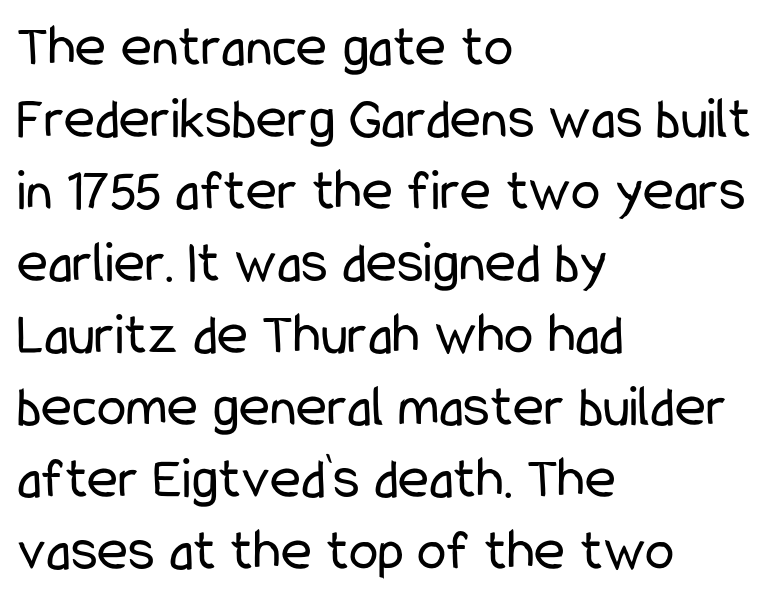
{"serif": "no", "italic": "no", "bold": "no", "weight": "regular", "width": "condensed", "stroke_contrast": "low", "x_height": "medium", "monospaced": "no", "underline": "no", "align": "left", "line_spacing_ratio": 1.22, "letter_spacing": "normal", "letter_spacing_em": 0.0, "glyph_px": 59}
